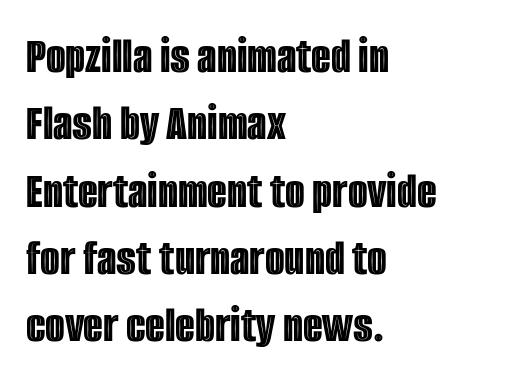
The image shows 51 px condensed type, upright; set left-aligned, normal line spacing (1.32x), normal letter spacing, not underlined; a large x-height.
